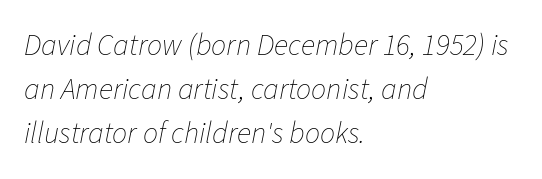
The image shows 30 px thin type, italic (leaning right); set left-aligned, normal line spacing (1.46x), normal letter spacing, not underlined; low stroke contrast and a medium x-height.
